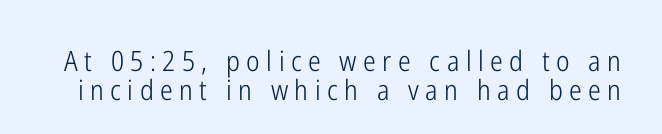
The rendering inserts visible extra space after every character. Notice how descenders almost collide with the ascenders below — that's tight leading. Words float on clear page, feet unadorned. Italic: no, the glyphs are upright roman. Serif or sans? Sans — the stroke terminals are bare. Character widths vary here, with narrow letters taking less room than wide ones.
